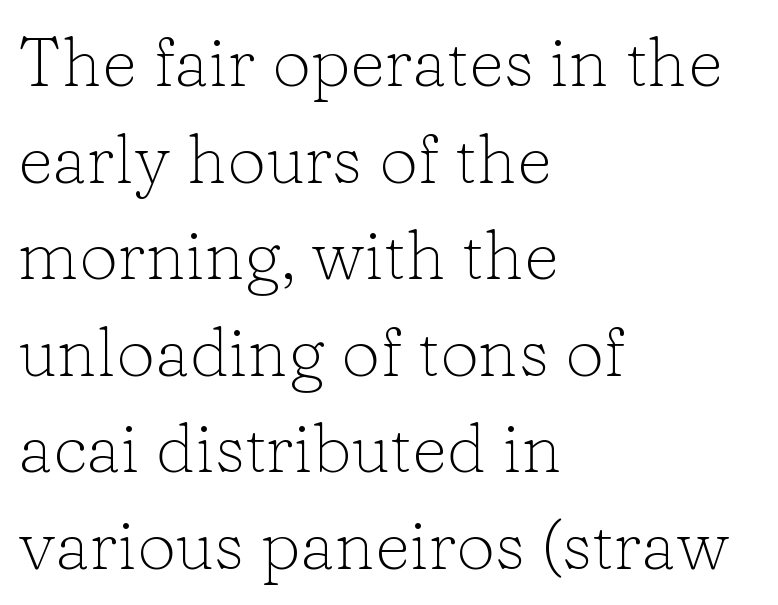
Characters remain perfectly vertical along every line. The space beneath each line is pristine and unruled. Serifs: yes, visible at the terminals of the letterforms. Stroke mass is kept to a normal reading level or below. A typesetter would call this leading conventional body-copy spacing.
